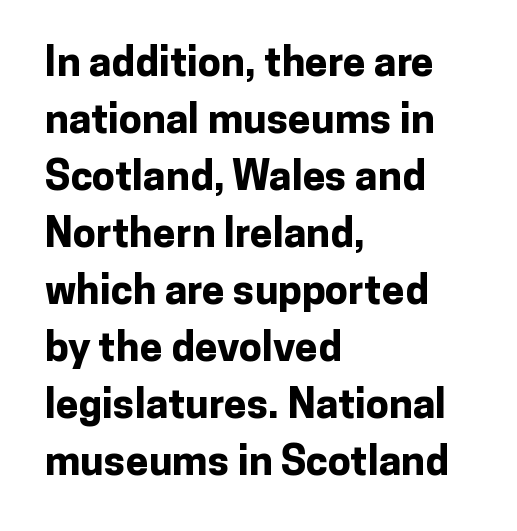
This rendering features lettering with no underline. The characters display no serif detailing; their extremities are plain. Each letter keeps its own natural width here, so spacing adapts to shape. These lines are set flush left with a ragged right edge. Reading down the column, the eye jumps a familiar distance to each next line.
